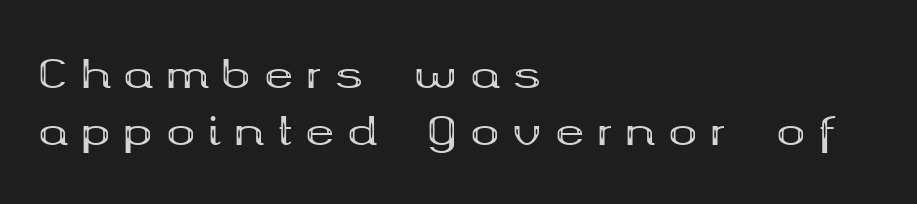
{"serif": "yes", "italic": "no", "bold": "yes", "weight": "bold", "width": "wide", "stroke_contrast": "medium", "x_height": "medium", "monospaced": "no", "underline": "no", "align": "left", "line_spacing": "normal", "line_spacing_ratio": 1.46, "letter_spacing": "wide", "letter_spacing_em": 0.34, "glyph_px": 39}
